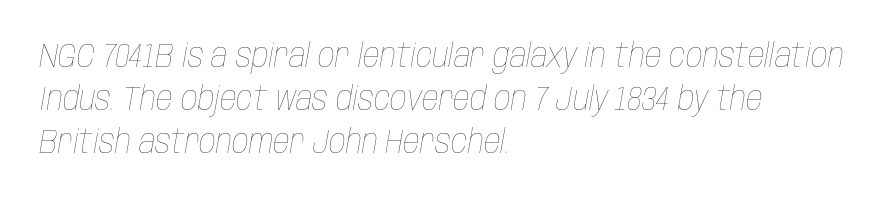
The line-height multiplier appears to be the usual default. The font sits on the lighter half of the weight spectrum, regular included. Typeset ragged right — the left edge is the straight one. Students, note that the glyphs here touch the page at normal intervals. Type without underlining. The passage shown is typed in a proportional face where columns would drift.
